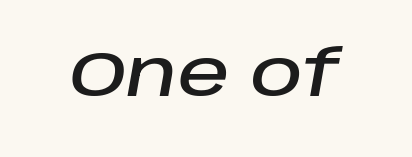
The image shows 64 px text type, italic (leaning right); set normal letter spacing, not underlined; low stroke contrast and a large x-height.
